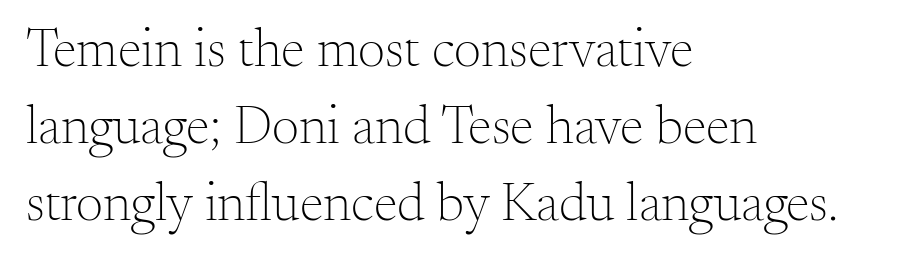
{"serif": "yes", "italic": "no", "bold": "no", "weight": "light", "width": "normal", "stroke_contrast": "medium", "x_height": "small", "monospaced": "no", "underline": "no", "align": "left", "line_spacing": "normal", "line_spacing_ratio": 1.43, "letter_spacing": "normal", "letter_spacing_em": 0.0, "glyph_px": 54}
